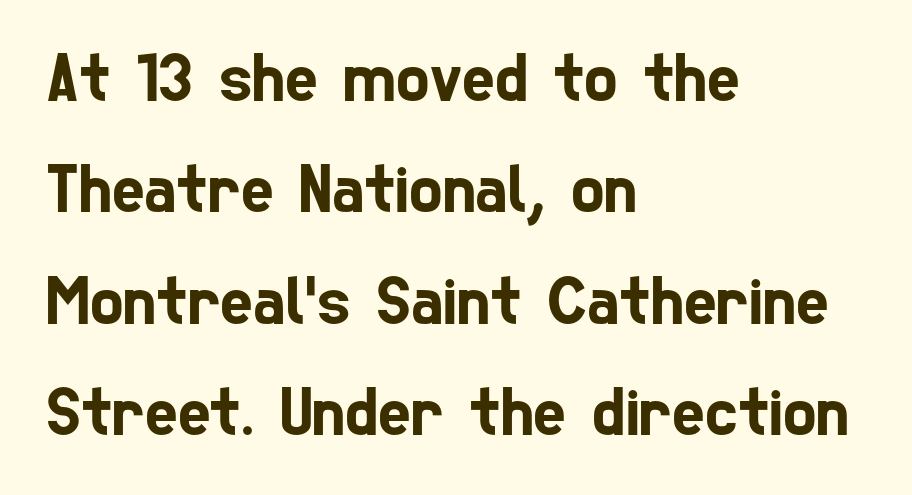
Q: Is the typeface a serif or a sans-serif typeface? A: Sans-serif.
Q: Is the text underlined? A: No.
Q: How is the paragraph aligned? A: Left-aligned.
Q: Is the spacing between letters normal or unusually wide? A: Normal.
Q: Is the spacing between lines tight, normal or loose? A: Normal.
Q: Width (condensed, normal, or wide)? A: Condensed.
Q: Stroke contrast? A: Low.
Q: x-height? A: Medium.
Q: Monospaced? A: No.
